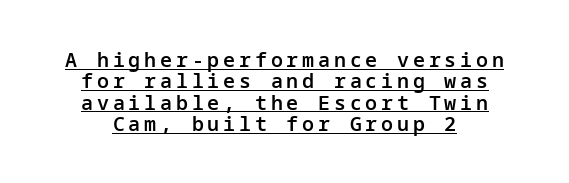
The text block is weighted toward neither margin, spreading evenly from the middle. The block of text is dense from top to bottom, with scant space between rows. Bold? Not quite — semibold, heavier than regular but stopping short. When letters stand straight like this, we call the style roman or upright. Glance below the letters and you will spot a drawn line.
